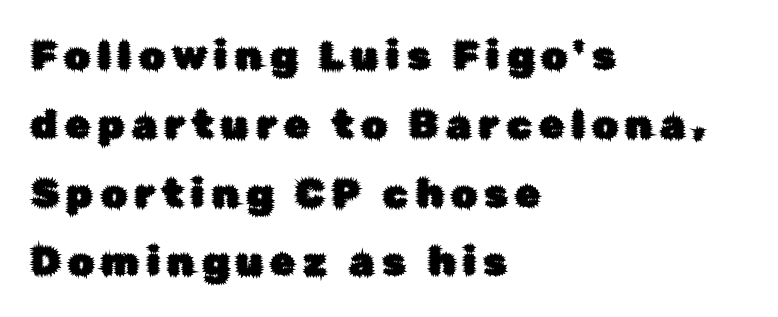
Q: Is the text italic (slanted)? A: No, it is upright.
Q: Is the typeface a serif or a sans-serif typeface? A: Sans-serif.
Q: Is the text underlined? A: No.
Q: How is the paragraph aligned? A: Left-aligned.
Q: Width (condensed, normal, or wide)? A: Normal.
Q: Stroke contrast? A: Low.
Q: x-height? A: Medium.
Q: Monospaced? A: No.
